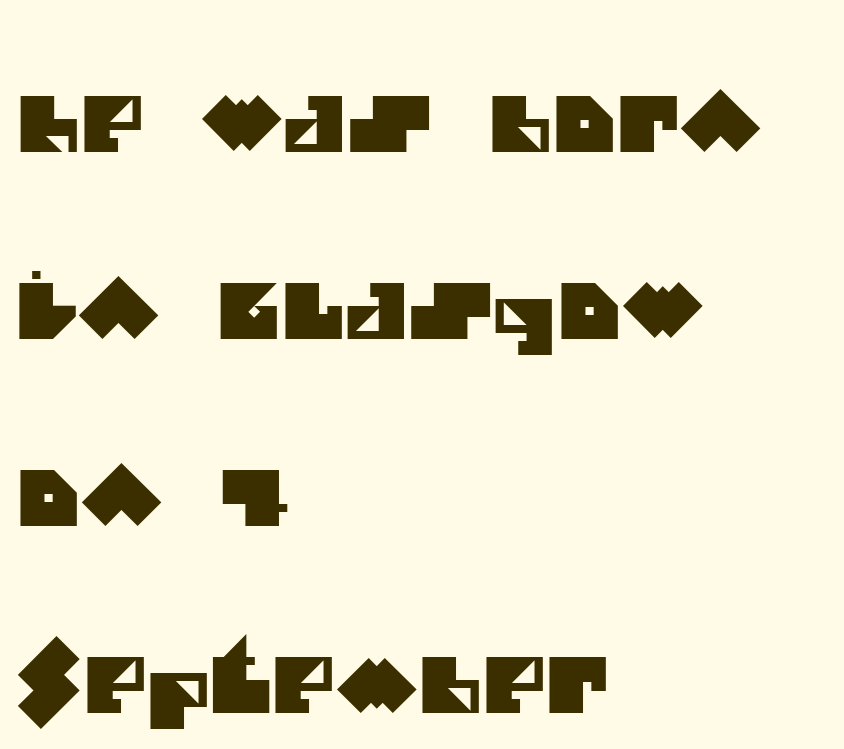
Q: Is the typeface a serif or a sans-serif typeface? A: Sans-serif.
Q: Is the text underlined? A: No.
Q: How is the paragraph aligned? A: Left-aligned.
Q: Is the spacing between letters normal or unusually wide? A: Normal.
Q: Is the spacing between lines tight, normal or loose? A: Loose.
Q: Width (condensed, normal, or wide)? A: Normal.
Q: Stroke contrast? A: Medium.
Q: x-height? A: Large.
Q: Monospaced? A: No.
